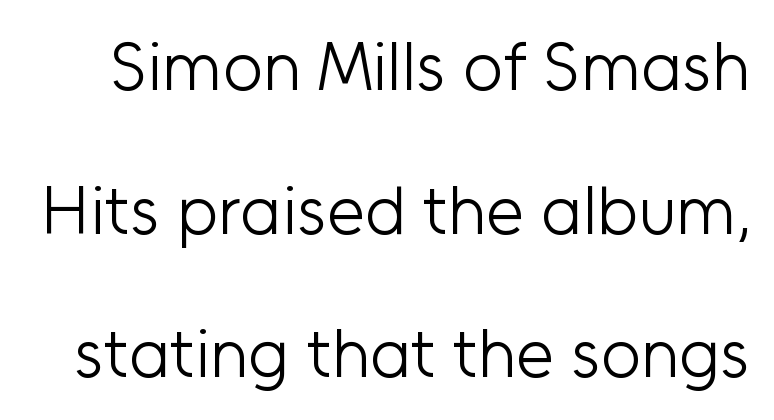
The image shows 69 px light sans-serif type, upright; set loose line spacing (2.08x), normal letter spacing, not underlined; low stroke contrast and a medium x-height.
